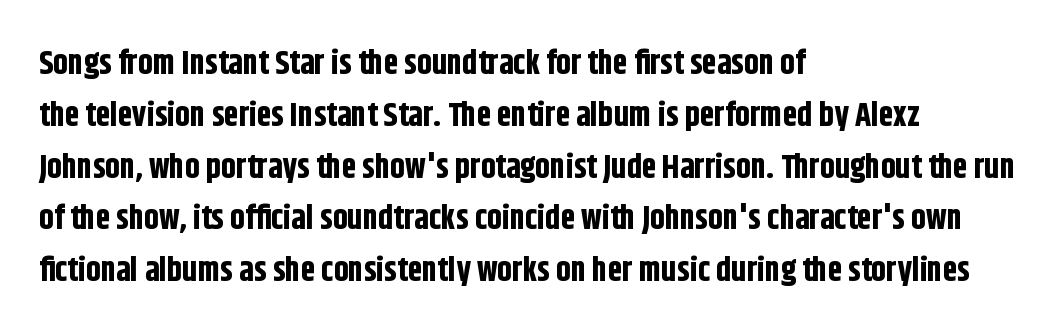
Short note: letters normally spaced. The font's upright variant was chosen for this text. Visually the block forms a straight wall on the left and a jagged coastline on the right. The zone under the glyphs is completely vacant.
